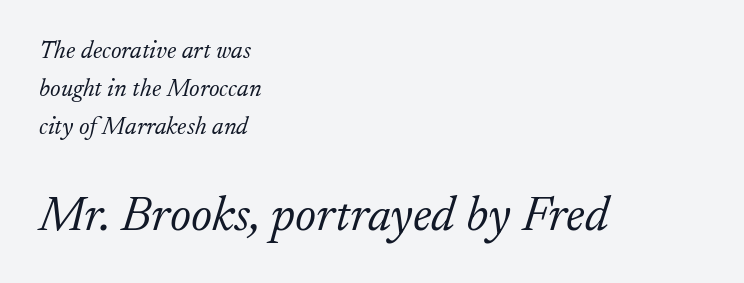
Q: Is the text bold? A: No.
Q: Is the text italic (slanted)? A: Yes, it leans right by about 17 degrees.
Q: Is the typeface a serif or a sans-serif typeface? A: Serif.
Q: Is the text underlined? A: No.
Q: How is the paragraph aligned? A: Left-aligned.
Q: Is the spacing between letters normal or unusually wide? A: Normal.
Q: Is the spacing between lines tight, normal or loose? A: Normal.
Q: Which block of text is set in a larger size, the first (top) or the second (bottom)? A: The second (bottom) one.
Q: Width (condensed, normal, or wide)? A: Normal.
Q: Stroke contrast? A: Low.
Q: x-height? A: Small.
Q: Monospaced? A: No.
